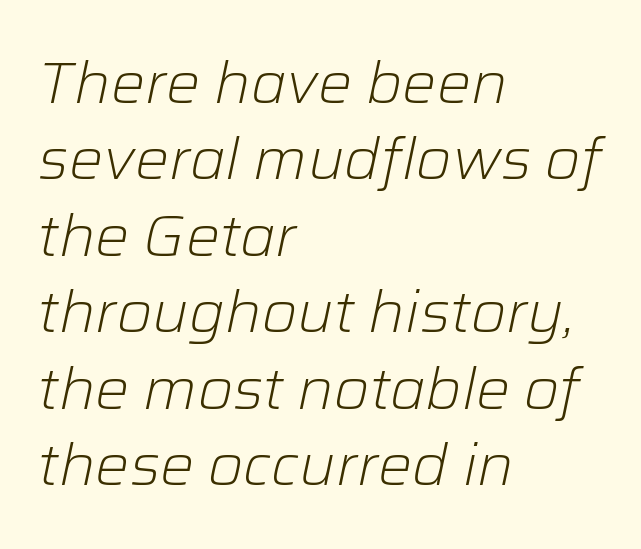
{"italic": "yes", "lean": "right", "slant_degrees": 12, "bold": "no", "weight": "light", "width": "normal", "stroke_contrast": "low", "x_height": "medium", "monospaced": "no", "underline": "no", "align": "left", "line_spacing": "normal", "line_spacing_ratio": 1.34, "letter_spacing": "normal", "letter_spacing_em": 0.0, "glyph_px": 57}
